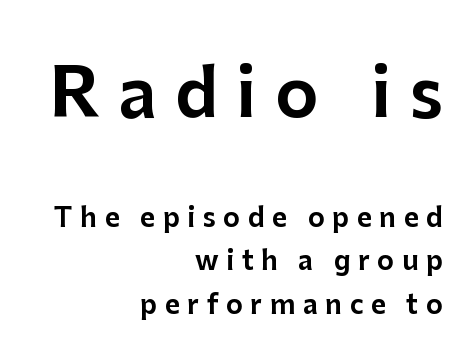
{"serif": "no", "italic": "no", "width": "normal", "stroke_contrast": "low", "x_height": "medium", "monospaced": "no", "underline": "no", "align": "right", "line_spacing": "normal", "line_spacing_ratio": 1.67, "letter_spacing": "wide", "letter_spacing_em": 0.29, "larger_block": "first", "size_ratio": 2.54, "glyph_px": 66}
